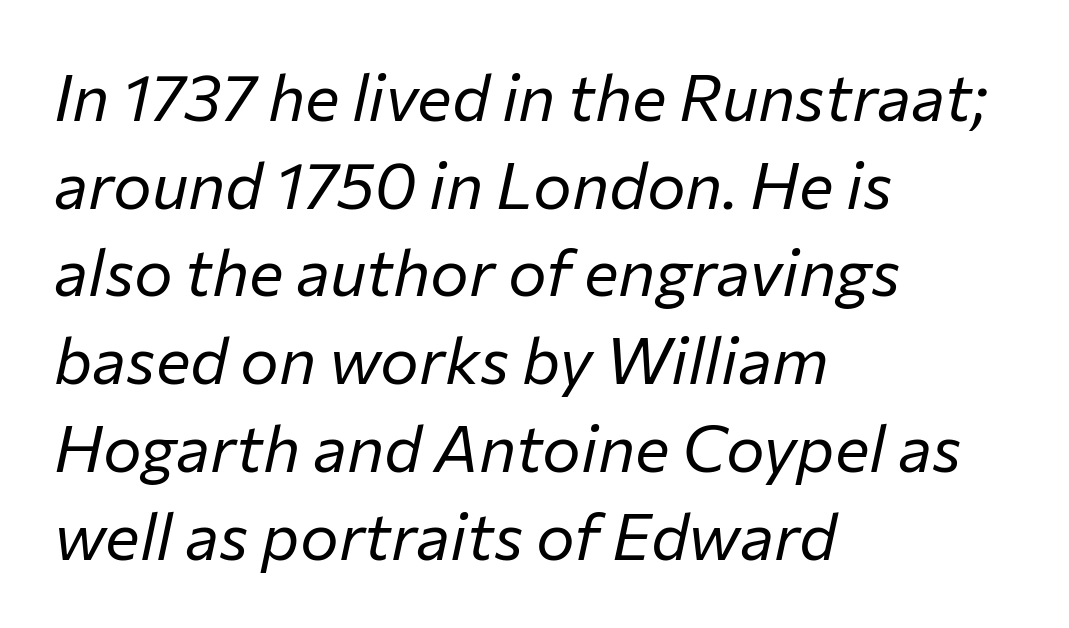
The image shows 65 px regular-weight type, italic (leaning right); set left-aligned, normal line spacing (1.35x), normal letter spacing, not underlined; low stroke contrast and a medium x-height.
